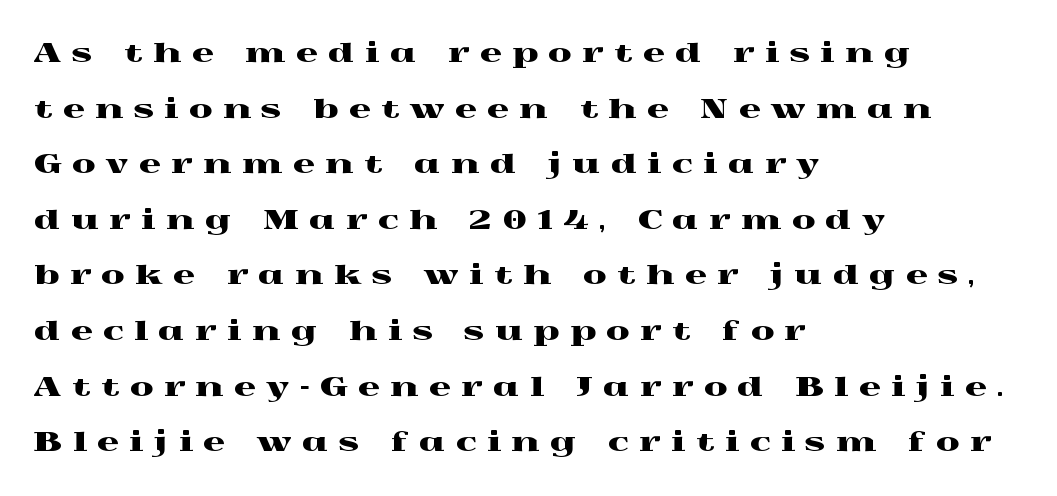
The image shows 27 px text type, upright; set left-aligned, loose line spacing (2.06x), unusually wide letter spacing (+0.4 em), not underlined.
